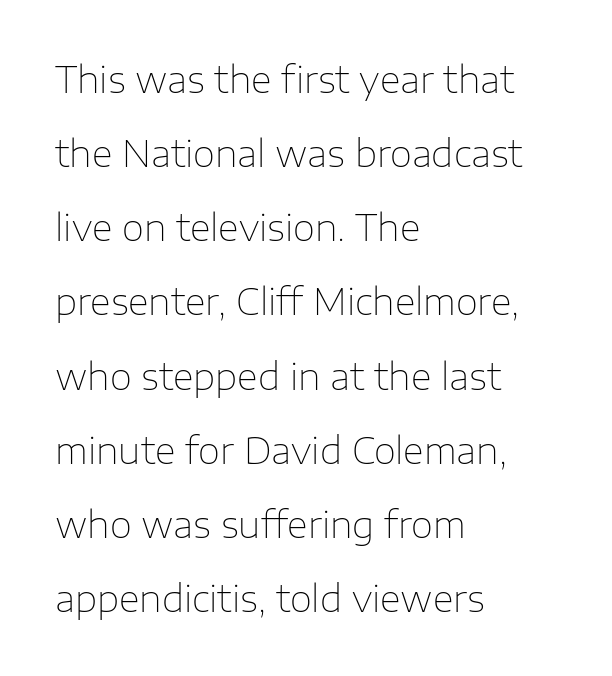
The image shows 36 px thin sans-serif type, upright; set left-aligned, loose line spacing (2.06x), normal letter spacing, not underlined; low stroke contrast and a medium x-height.
